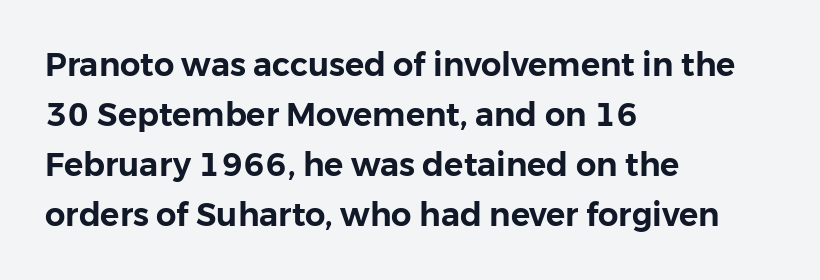
The image shows 32 px sans-serif type, upright; set left-aligned, normal line spacing (1.56x), normal letter spacing, not underlined; low stroke contrast and a medium x-height.
